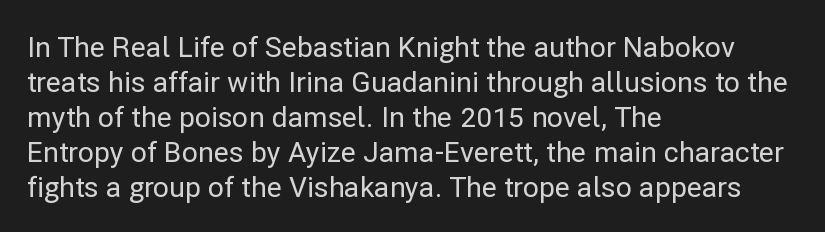
Note the varied advance widths — an 'i' is clearly narrower than an 'm'. Spacing between characters is what you'd get straight out of the box. Is this a sans? Yes — the strokes have no serifs. The line-height multiplier appears to be the usual default. You can tell it's not italic because the verticals are truly vertical.
